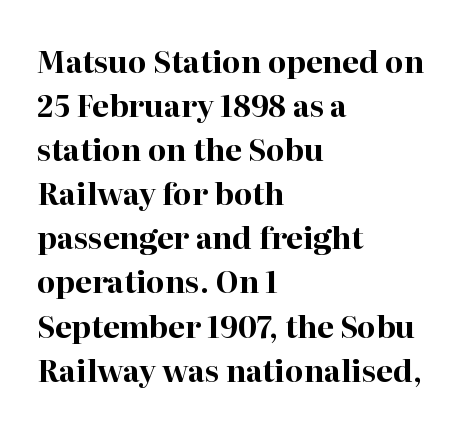
{"serif": "yes", "italic": "no", "bold": "yes", "weight": "bold", "width": "normal", "stroke_contrast": "high", "x_height": "medium", "monospaced": "no", "underline": "no", "align": "left", "line_spacing": "normal", "line_spacing_ratio": 1.47, "letter_spacing": "normal", "letter_spacing_em": 0.0, "glyph_px": 30}
